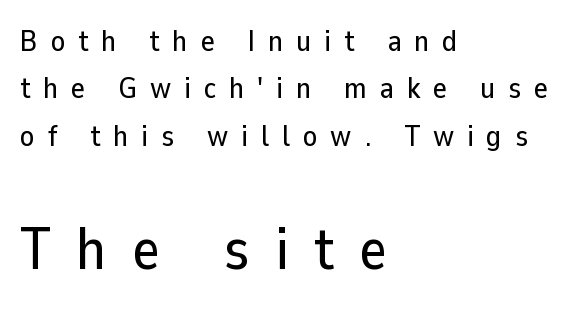
The image shows 59 px sans-serif type, upright; set left-aligned, normal line spacing (1.58x), unusually wide letter spacing (+0.43 em), not underlined; the second (bottom) block is 1.97x larger; low stroke contrast and a medium x-height.
